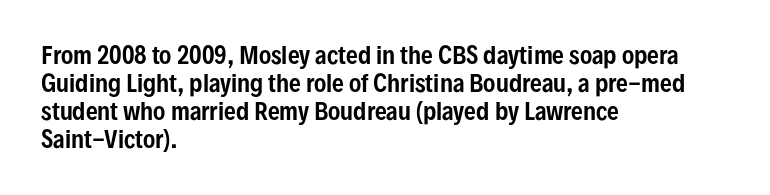
Q: Is the text italic (slanted)? A: No, it is upright.
Q: Is the text underlined? A: No.
Q: How is the paragraph aligned? A: Left-aligned.
Q: Is the spacing between letters normal or unusually wide? A: Normal.
